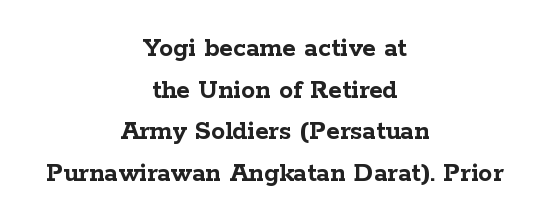
{"serif": "yes", "italic": "no", "bold": "yes", "weight": "semibold", "width": "wide", "stroke_contrast": "low", "x_height": "medium", "monospaced": "no", "underline": "no", "align": "center", "line_spacing": "normal", "line_spacing_ratio": 1.49, "letter_spacing": "normal", "letter_spacing_em": 0.0, "glyph_px": 28}
